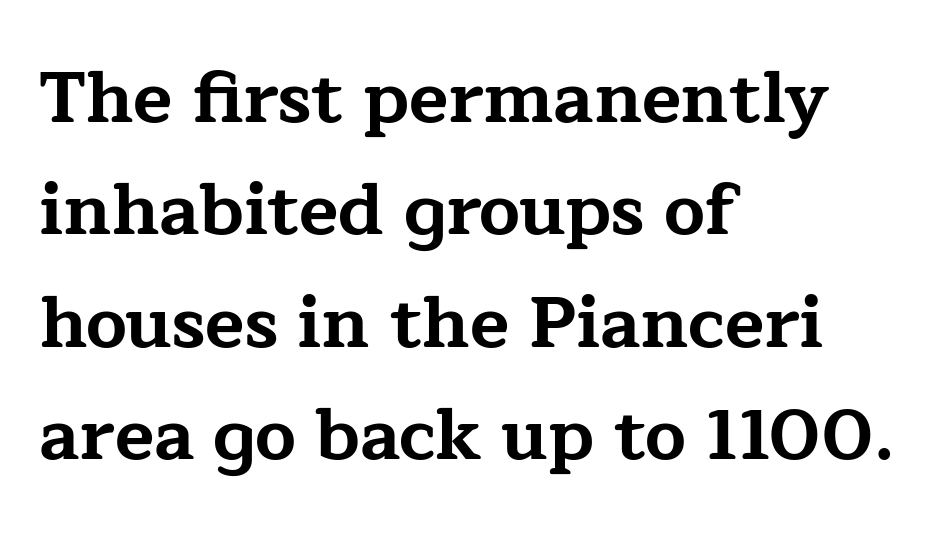
{"serif": "yes", "italic": "no", "bold": "yes", "weight": "bold", "width": "wide", "stroke_contrast": "low", "x_height": "medium", "monospaced": "no", "underline": "no", "align": "left", "line_spacing": "normal", "line_spacing_ratio": 1.56, "letter_spacing": "normal", "letter_spacing_em": 0.0, "glyph_px": 72}
